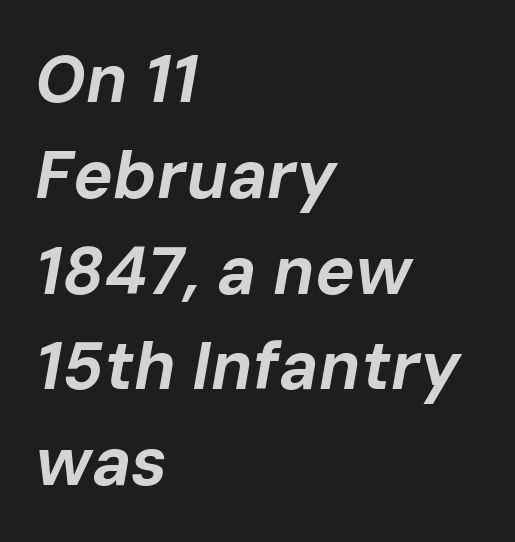
These lines are rendered in a variable-pitch font. The rendering applies a slant to the glyphs. Leading: standard. Leftover space on each line is placed entirely after the last word. Chunky letters — that's bold for sure. These lines keep a tight, regular rhythm from letter to letter.
